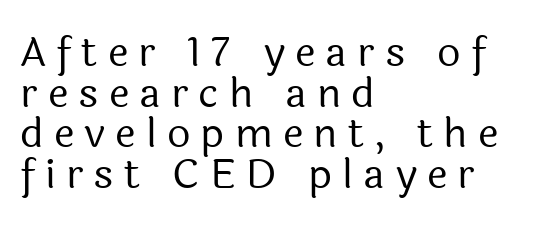
{"serif": "no", "italic": "no", "bold": "no", "weight": "regular", "width": "normal", "x_height": "medium", "monospaced": "no", "underline": "no", "align": "left", "line_spacing": "tight", "line_spacing_ratio": 0.99, "letter_spacing": "wide", "letter_spacing_em": 0.25, "glyph_px": 41}
